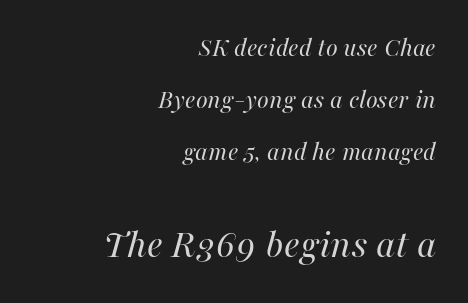
This sample is right-justified, so line beginnings fall wherever the words allow. Here the glyphs are tracked normally, forming tight word shapes. Airy leading. Designer's note — italics engaged. Ink coverage per letter is moderate at most. Proportional: the letters do not fall into vertical columns.
